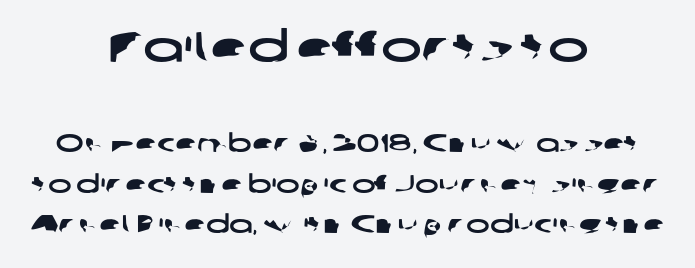
{"serif": "no", "width": "wide", "stroke_contrast": "low", "x_height": "medium", "monospaced": "no", "underline": "no", "align": "center", "line_spacing": "normal", "line_spacing_ratio": 1.62, "letter_spacing": "normal", "letter_spacing_em": 0.0, "larger_block": "first", "size_ratio": 1.72, "glyph_px": 43}
